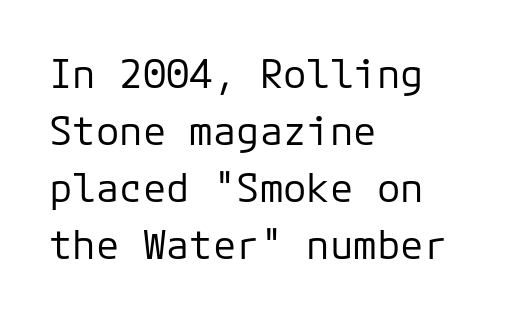
The image shows 39 px regular-weight sans-serif type, upright, monospaced; set left-aligned, normal line spacing (1.46x), normal letter spacing, not underlined; low stroke contrast and a medium x-height.
